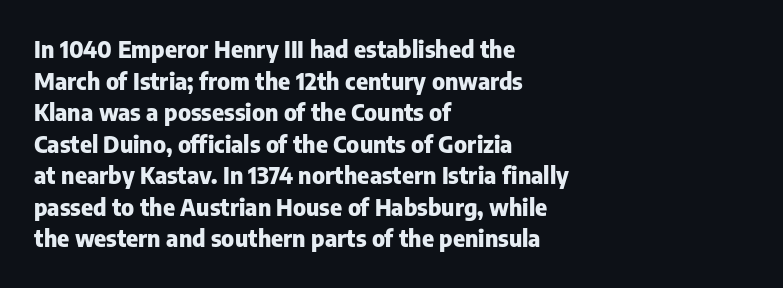
{"italic": "no", "bold": "yes", "underline": "no", "align": "left", "line_spacing": "normal", "line_spacing_ratio": 1.37, "letter_spacing": "normal", "letter_spacing_em": 0.0, "glyph_px": 23}
